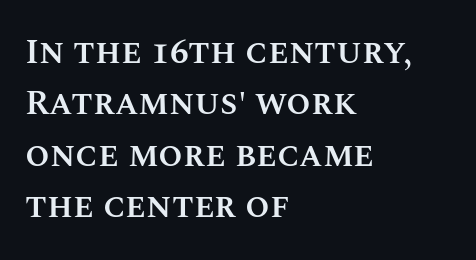
{"italic": "no", "bold": "semi", "weight": "semibold", "width": "normal", "stroke_contrast": "medium", "x_height": "large", "monospaced": "no", "underline": "no", "align": "left", "line_spacing": "normal", "line_spacing_ratio": 1.47, "letter_spacing": "normal", "letter_spacing_em": 0.0, "glyph_px": 35}
